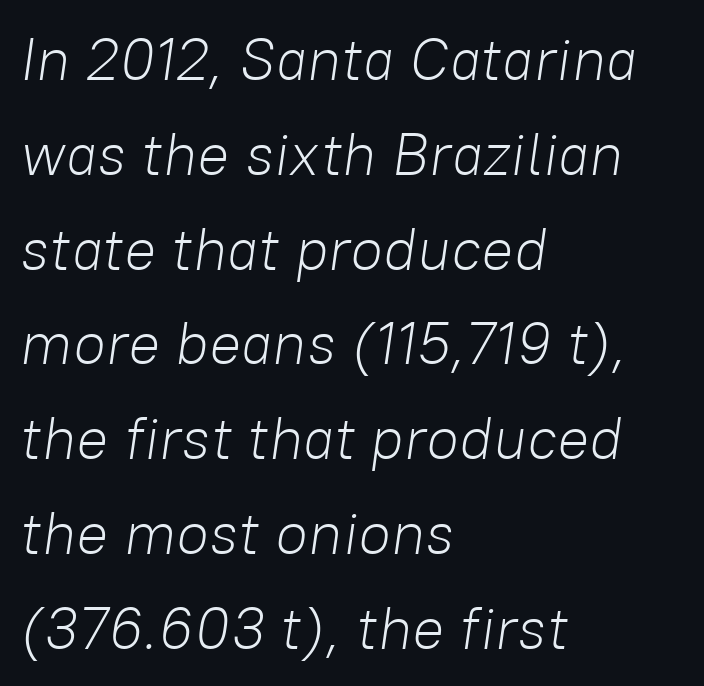
{"italic": "yes", "lean": "right", "slant_degrees": 8, "bold": "no", "weight": "light", "width": "normal", "stroke_contrast": "low", "x_height": "medium", "monospaced": "no", "underline": "no", "align": "left", "line_spacing": "normal", "line_spacing_ratio": 1.58, "letter_spacing": "normal", "letter_spacing_em": 0.0, "glyph_px": 60}
